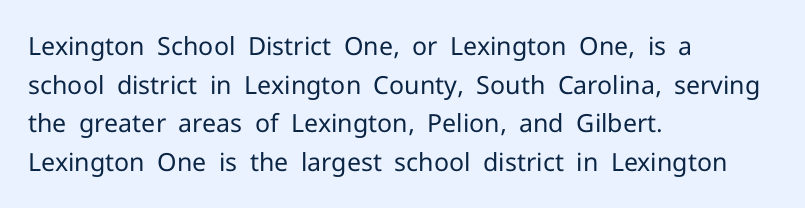
The image shows 25 px text type, upright; set left-aligned, normal line spacing (1.55x), normal letter spacing, not underlined.
